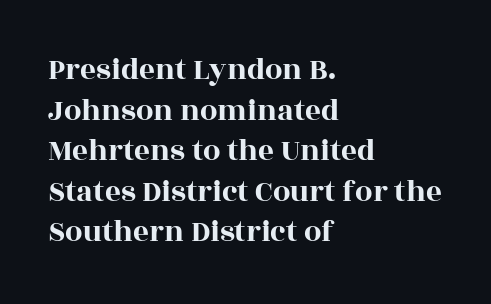
This is roman type, the default non-slanted kind. Do the characters align in a grid? No, the font is proportional. One glance says typical: line gaps are just what's usual. Is this a sans? No — the strokes have serifs. The lines are quadded left.
